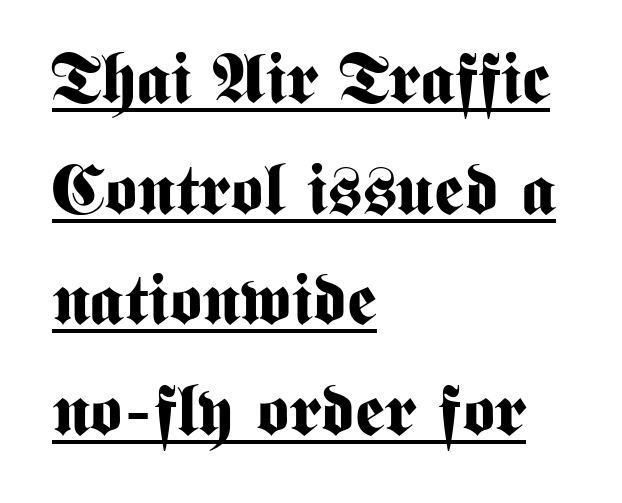
Q: Is the text bold? A: Yes.
Q: Is the text italic (slanted)? A: No, it is upright.
Q: Is the typeface a serif or a sans-serif typeface? A: Sans-serif.
Q: Is the text underlined? A: Yes.
Q: How is the paragraph aligned? A: Left-aligned.
Q: Is the spacing between letters normal or unusually wide? A: Normal.
Q: Is the spacing between lines tight, normal or loose? A: Normal.
Q: Width (condensed, normal, or wide)? A: Condensed.
Q: Stroke contrast? A: Medium.
Q: x-height? A: Medium.
Q: Monospaced? A: No.
